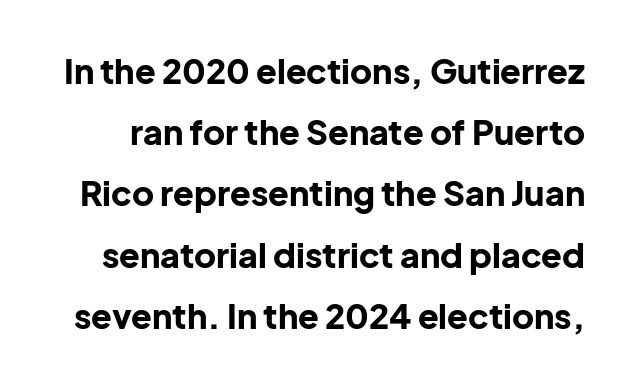
{"serif": "no", "italic": "no", "bold": "yes", "weight": "bold", "width": "normal", "stroke_contrast": "low", "x_height": "medium", "monospaced": "no", "underline": "no", "line_spacing_ratio": 1.8, "letter_spacing": "normal", "letter_spacing_em": 0.0, "glyph_px": 34}
